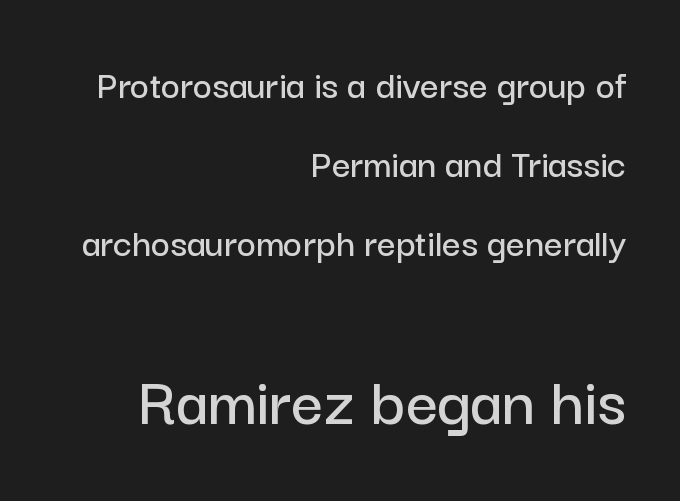
Q: Is the text italic (slanted)? A: No, it is upright.
Q: Is the typeface a serif or a sans-serif typeface? A: Sans-serif.
Q: Is the text underlined? A: No.
Q: How is the paragraph aligned? A: Right-aligned.
Q: Is the spacing between letters normal or unusually wide? A: Normal.
Q: Is the spacing between lines tight, normal or loose? A: Loose.
Q: Which block of text is set in a larger size, the first (top) or the second (bottom)? A: The second (bottom) one.
Q: Width (condensed, normal, or wide)? A: Normal.
Q: Stroke contrast? A: Low.
Q: x-height? A: Medium.
Q: Monospaced? A: No.
